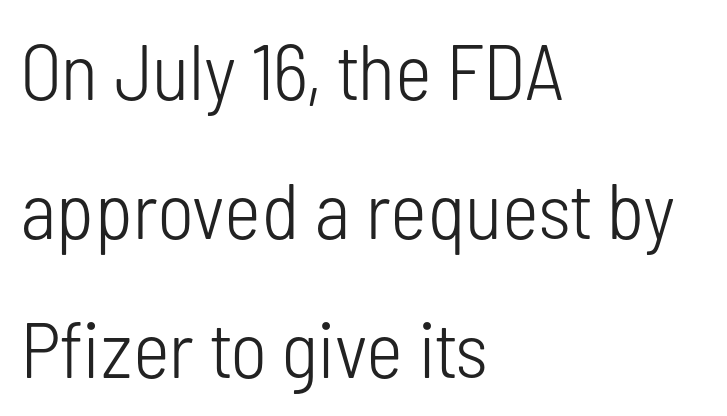
The image shows 79 px light, condensed sans-serif type, upright; set left-aligned, line spacing 1.76x, normal letter spacing, not underlined; low stroke contrast and a medium x-height.
